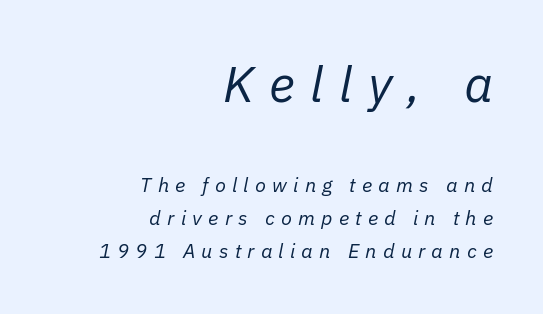
Q: Is the text bold? A: No.
Q: Is the text italic (slanted)? A: Yes, it leans right by about 11 degrees.
Q: Is the text underlined? A: No.
Q: How is the paragraph aligned? A: Right-aligned.
Q: Is the spacing between letters normal or unusually wide? A: Unusually wide.
Q: Is the spacing between lines tight, normal or loose? A: Normal.
Q: Which block of text is set in a larger size, the first (top) or the second (bottom)? A: The first (top) one.
Q: Width (condensed, normal, or wide)? A: Normal.
Q: Stroke contrast? A: Low.
Q: x-height? A: Medium.
Q: Monospaced? A: No.
